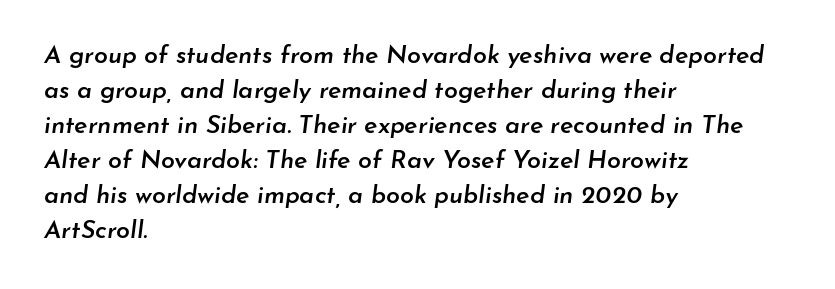
Tracking here is standard; glyphs follow each other at the usual distance. As a designer I'd log this as weight 600, semibold. The text block is weighted toward the left margin, trailing off unevenly rightward. When letters slant like this, we call the style italic.
